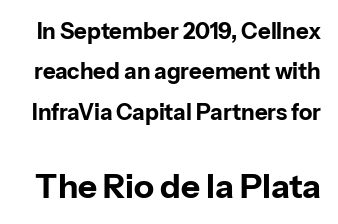
{"serif": "no", "italic": "no", "bold": "yes", "weight": "bold", "width": "normal", "stroke_contrast": "low", "x_height": "medium", "monospaced": "no", "underline": "no", "line_spacing_ratio": 1.84, "letter_spacing": "normal", "letter_spacing_em": 0.0, "larger_block": "second", "size_ratio": 1.5, "glyph_px": 33}
